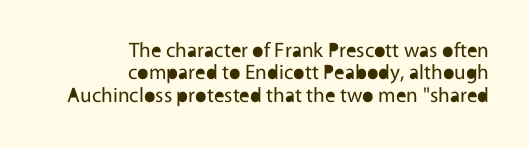
Q: Is the text bold? A: No.
Q: Is the text italic (slanted)? A: No, it is upright.
Q: Is the text underlined? A: No.
Q: How is the paragraph aligned? A: Right-aligned.
Q: Is the spacing between letters normal or unusually wide? A: Normal.
Q: Is the spacing between lines tight, normal or loose? A: Tight.
